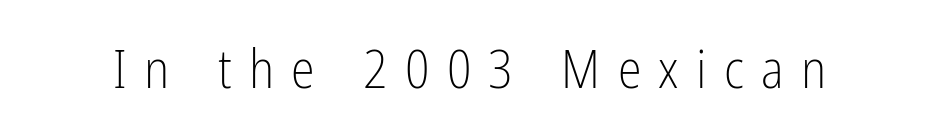
Q: Is the text bold? A: No.
Q: Is the text italic (slanted)? A: No, it is upright.
Q: Is the typeface a serif or a sans-serif typeface? A: Sans-serif.
Q: Is the text underlined? A: No.
Q: Is the spacing between letters normal or unusually wide? A: Unusually wide.
Q: Width (condensed, normal, or wide)? A: Condensed.
Q: Stroke contrast? A: Low.
Q: x-height? A: Medium.
Q: Monospaced? A: No.
